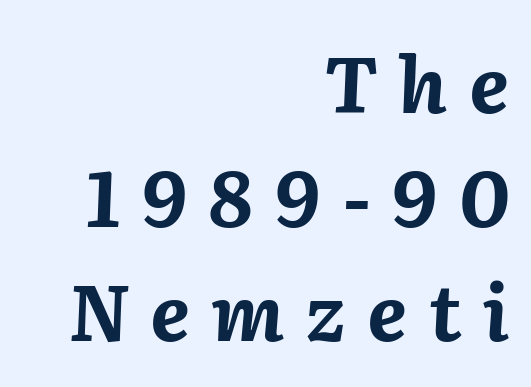
The image shows 77 px bold type, italic (leaning right); set right-aligned, normal line spacing (1.48x), unusually wide letter spacing (+0.28 em), not underlined; medium stroke contrast and a medium x-height.
